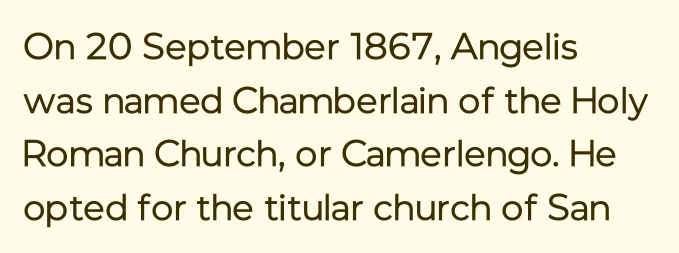
Q: Is the text bold? A: No.
Q: Is the text italic (slanted)? A: No, it is upright.
Q: Is the typeface a serif or a sans-serif typeface? A: Sans-serif.
Q: Is the text underlined? A: No.
Q: How is the paragraph aligned? A: Left-aligned.
Q: Is the spacing between letters normal or unusually wide? A: Normal.
Q: Is the spacing between lines tight, normal or loose? A: Normal.
Q: Width (condensed, normal, or wide)? A: Normal.
Q: Stroke contrast? A: Low.
Q: x-height? A: Medium.
Q: Monospaced? A: No.
